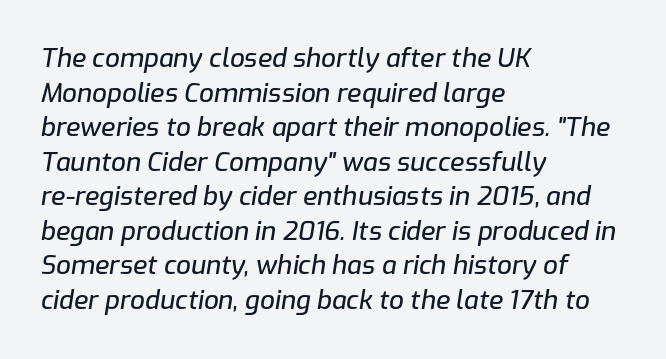
Does the copy run flush right? No — it runs flush left. Every character sits at an angle, as italics do. Honestly, the letter spacing is just normal — you wouldn't notice it. The rows are spaced the way most documents space them. Letters rest on an invisible, unmarked baseline.
